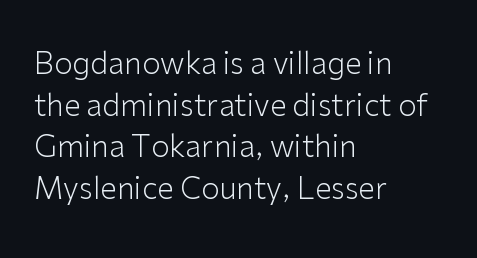
Q: Is the text bold? A: No.
Q: Is the text italic (slanted)? A: No, it is upright.
Q: Is the typeface a serif or a sans-serif typeface? A: Sans-serif.
Q: Is the text underlined? A: No.
Q: How is the paragraph aligned? A: Left-aligned.
Q: Is the spacing between letters normal or unusually wide? A: Normal.
Q: Is the spacing between lines tight, normal or loose? A: Normal.
Q: Width (condensed, normal, or wide)? A: Normal.
Q: Stroke contrast? A: Low.
Q: x-height? A: Medium.
Q: Monospaced? A: No.
